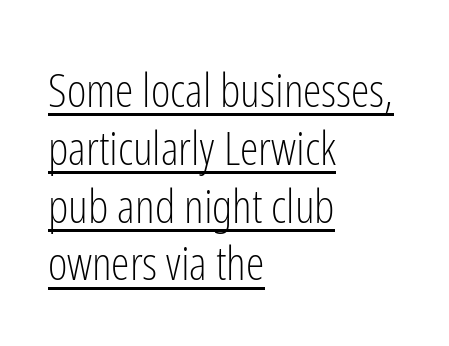
Q: Is the text bold? A: No.
Q: Is the text italic (slanted)? A: No, it is upright.
Q: Is the typeface a serif or a sans-serif typeface? A: Sans-serif.
Q: Is the text underlined? A: Yes.
Q: How is the paragraph aligned? A: Left-aligned.
Q: Is the spacing between letters normal or unusually wide? A: Normal.
Q: Width (condensed, normal, or wide)? A: Condensed.
Q: Stroke contrast? A: Low.
Q: x-height? A: Medium.
Q: Monospaced? A: No.
